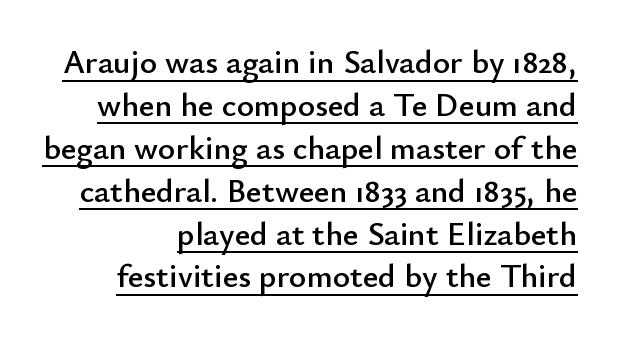
Q: Is the text italic (slanted)? A: No, it is upright.
Q: Is the typeface a serif or a sans-serif typeface? A: Sans-serif.
Q: Is the text underlined? A: Yes.
Q: How is the paragraph aligned? A: Right-aligned.
Q: Is the spacing between letters normal or unusually wide? A: Normal.
Q: Is the spacing between lines tight, normal or loose? A: Normal.
Q: Width (condensed, normal, or wide)? A: Normal.
Q: Stroke contrast? A: Low.
Q: x-height? A: Small.
Q: Monospaced? A: No.
